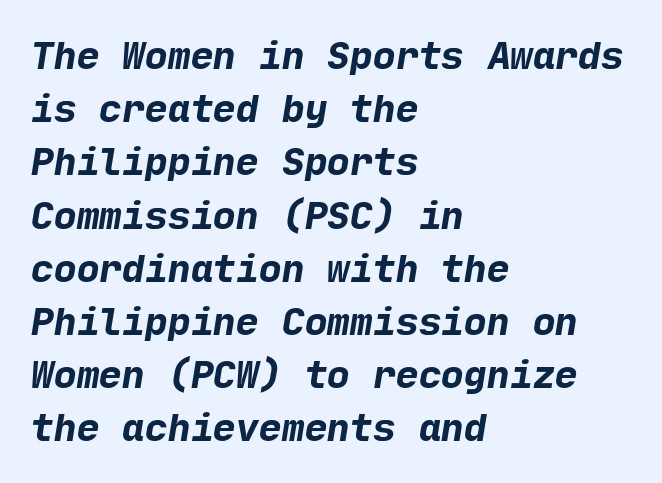
{"serif": "no", "bold": "yes", "weight": "bold", "width": "normal", "stroke_contrast": "low", "x_height": "medium", "underline": "no", "align": "left", "line_spacing": "normal", "line_spacing_ratio": 1.4, "letter_spacing": "normal", "letter_spacing_em": 0.0, "glyph_px": 38}
